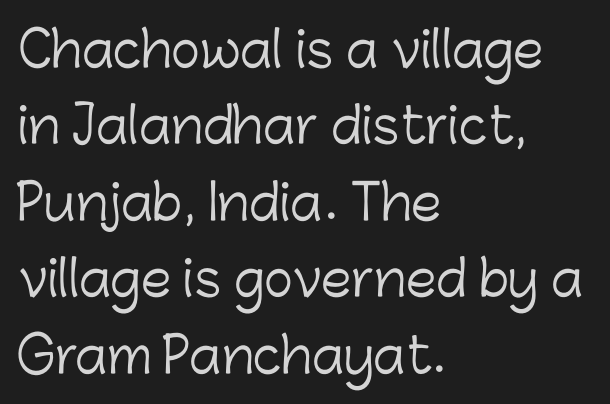
Left-aligned paragraph, ragged on the right. Check where the strokes stop: nothing finishes them off — pure sans. The face used here is proportionally spaced, like ordinary book or web type. Unmarked baselines from the first word to the last. The weight would be labelled regular, book, light, or lighter still. Italic: no, the glyphs are upright roman.
